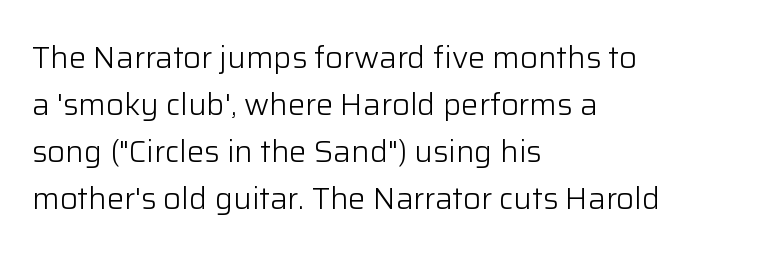
Q: Is the text bold? A: No.
Q: Is the text italic (slanted)? A: No, it is upright.
Q: Is the typeface a serif or a sans-serif typeface? A: Sans-serif.
Q: Is the text underlined? A: No.
Q: How is the paragraph aligned? A: Left-aligned.
Q: Is the spacing between letters normal or unusually wide? A: Normal.
Q: Is the spacing between lines tight, normal or loose? A: Normal.
Q: Width (condensed, normal, or wide)? A: Normal.
Q: Stroke contrast? A: Low.
Q: x-height? A: Medium.
Q: Monospaced? A: No.
